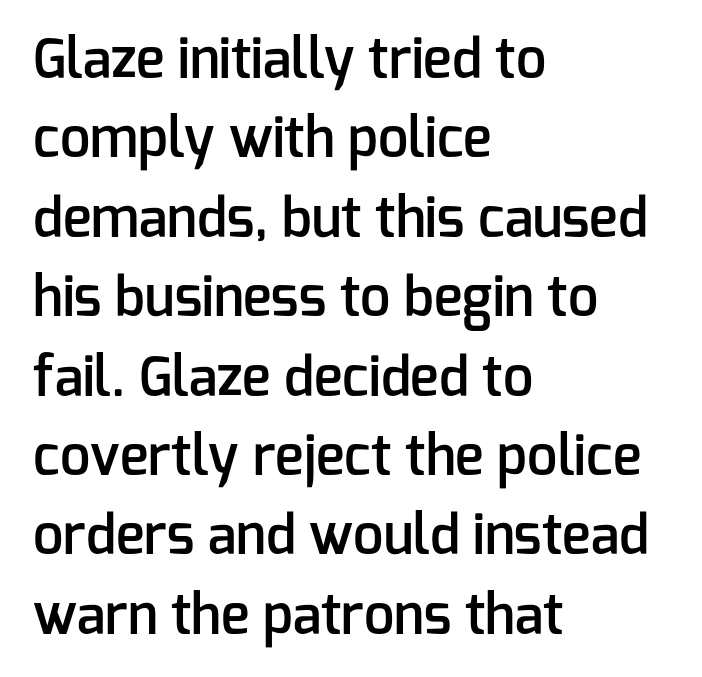
The glyphs are unaccompanied by any horizontal stroke below them. This sample has the flowing, uneven cadence of proportional lettering. Caption: semibold face, moderately heavy strokes. Quick note: interline space is typical. Grotesque or geometric, the face here clearly has no serifs.
